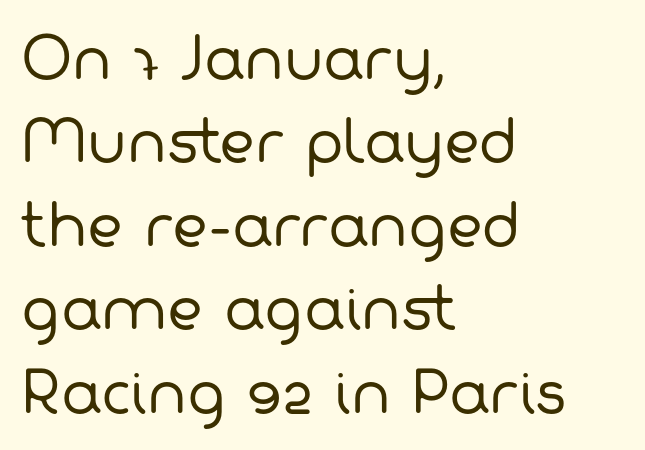
Q: Is the text bold? A: No.
Q: Is the typeface a serif or a sans-serif typeface? A: Sans-serif.
Q: Is the text underlined? A: No.
Q: How is the paragraph aligned? A: Left-aligned.
Q: Is the spacing between letters normal or unusually wide? A: Normal.
Q: Is the spacing between lines tight, normal or loose? A: Normal.
Q: Width (condensed, normal, or wide)? A: Normal.
Q: Stroke contrast? A: Low.
Q: x-height? A: Medium.
Q: Monospaced? A: No.
